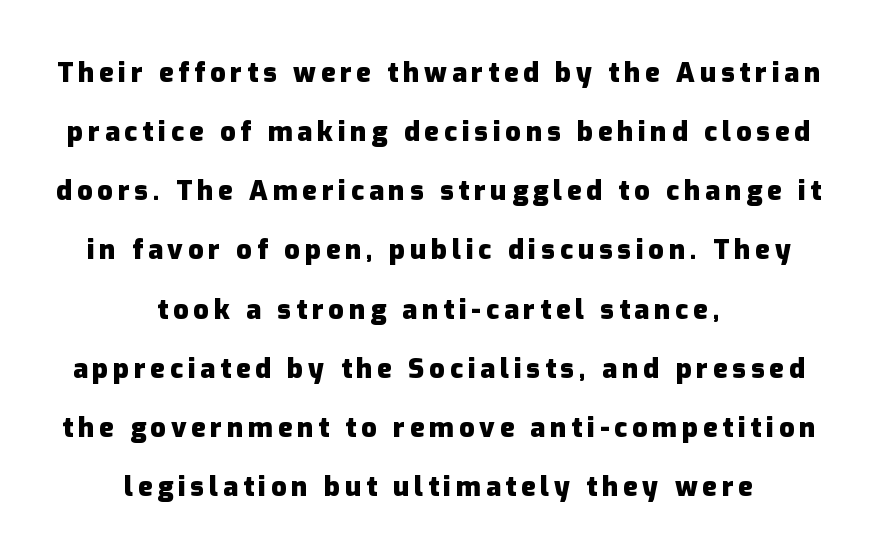
Q: Is the text bold? A: Yes.
Q: Is the text italic (slanted)? A: No, it is upright.
Q: Is the text underlined? A: No.
Q: How is the paragraph aligned? A: Centered.
Q: Is the spacing between lines tight, normal or loose? A: Loose.
